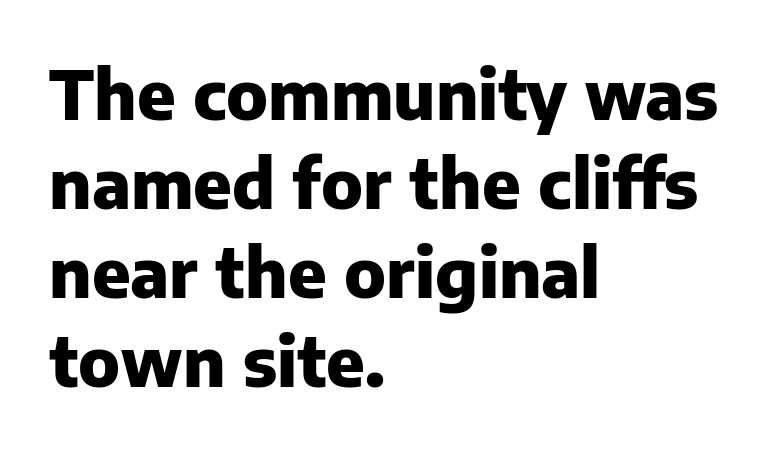
The image shows 68 px heavy sans-serif type, upright; set left-aligned, normal line spacing (1.31x), normal letter spacing, not underlined; low stroke contrast and a medium x-height.
